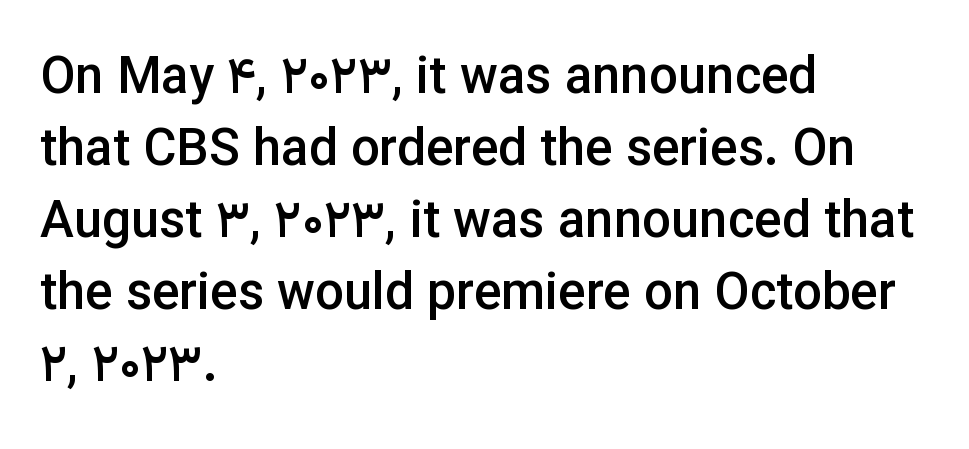
The words here are not underlined. Examine the stroke ends and you'll find no serifs. The letters are semibold — heavier than regular but short of a full bold. These lines are rendered in a variable-pitch font. Every character sits straight up, as roman type does.
